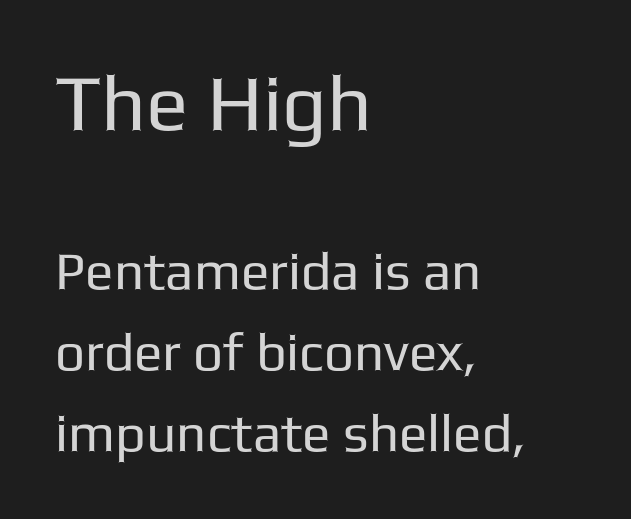
The image shows 79 px regular-weight sans-serif type, upright; set left-aligned, normal line spacing (1.53x), normal letter spacing, not underlined; the first (top) block is 1.49x larger; low stroke contrast and a medium x-height.
